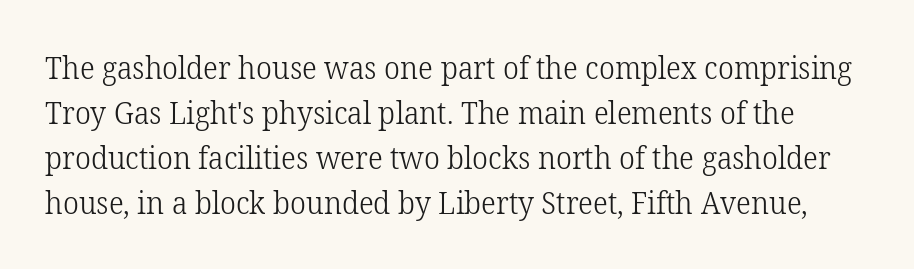
The image shows 31 px light serif type, upright; set normal line spacing (1.45x), normal letter spacing, not underlined; low stroke contrast and a medium x-height.
